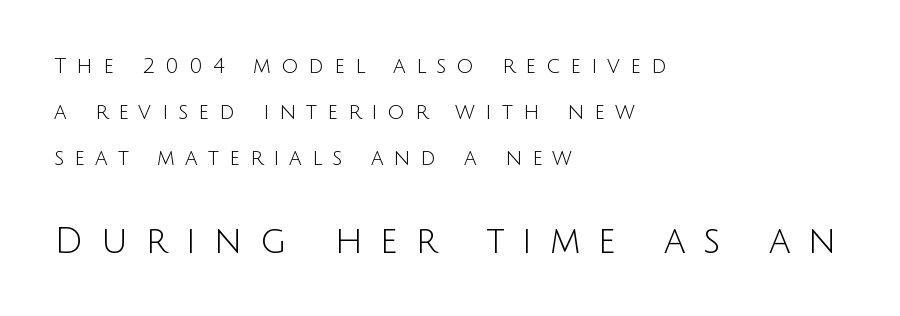
This sample is left-justified, so line endings fall wherever the words run out. Loosely led — the rows are spread out. The tracking jumps out immediately: characters are airy and widely separated. The passage shown begins with its smaller block and ends with its larger one.
